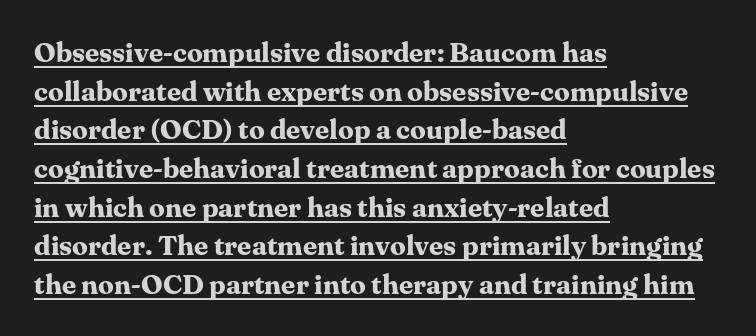
These lines keep a tight, regular rhythm from letter to letter. It's the straight-up-and-down kind of type. These lines stack with their left ends in a neat column. This sample carries an underscore along the baseline area.
